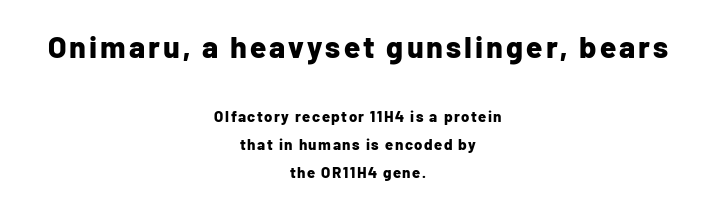
Q: Is the text bold? A: Yes.
Q: Is the text italic (slanted)? A: No, it is upright.
Q: Is the typeface a serif or a sans-serif typeface? A: Sans-serif.
Q: Is the text underlined? A: No.
Q: How is the paragraph aligned? A: Centered.
Q: Which block of text is set in a larger size, the first (top) or the second (bottom)? A: The first (top) one.
Q: Width (condensed, normal, or wide)? A: Normal.
Q: Stroke contrast? A: Low.
Q: x-height? A: Medium.
Q: Monospaced? A: No.
